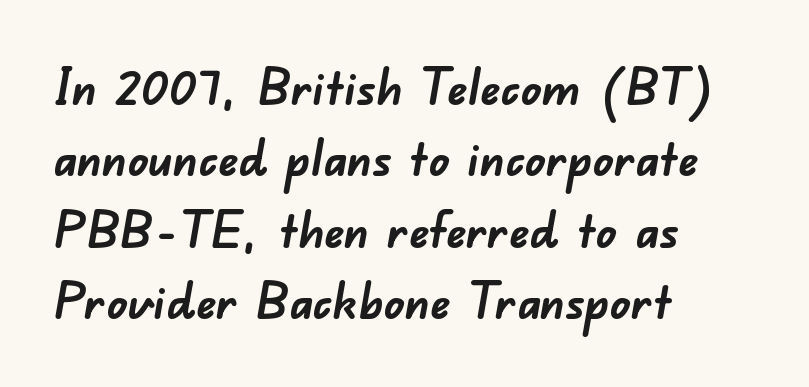
Q: Is the text bold? A: Yes.
Q: Is the typeface a serif or a sans-serif typeface? A: Sans-serif.
Q: Is the text underlined? A: No.
Q: How is the paragraph aligned? A: Left-aligned.
Q: Is the spacing between letters normal or unusually wide? A: Normal.
Q: Is the spacing between lines tight, normal or loose? A: Normal.
Q: Width (condensed, normal, or wide)? A: Normal.
Q: Stroke contrast? A: Low.
Q: x-height? A: Small.
Q: Monospaced? A: No.
